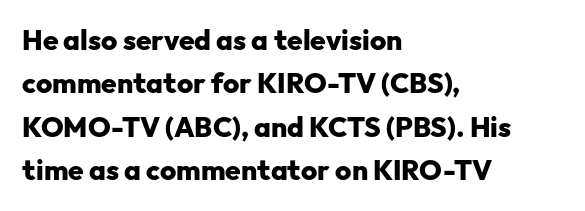
Check the space under the baseline: it is left empty. This sample uses a sans-serif face. Posture: vertical. A typesetter would call this proportional, since set widths differ per character. The ragged edge is on the right, which tells us the setting is flush left.
